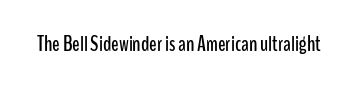
The image shows 22 px text type, upright; set normal letter spacing, not underlined.
